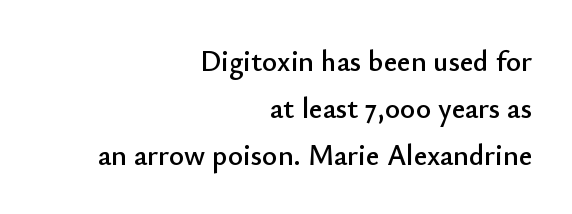
Serif or sans? Sans — the stroke terminals are bare. The rows are spaced the way most documents space them. A typesetter would call this proportional, since set widths differ per character. Each word holds together tightly as a unit, with standard inter-letter gaps. No word sits above an underline. Is there any slant? The stems are plumb.
